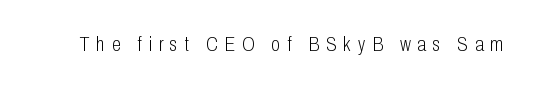
Inter-character spacing is expanded well beyond the font's built-in metrics. Nothing heavy about these letters — not bold at all. Descenders are the only things crossing below the line. Ascenders rise straight up at ninety degrees.
